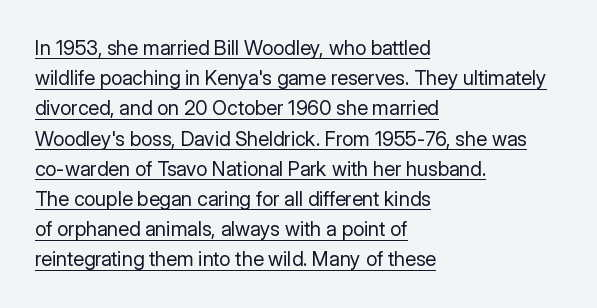
{"italic": "no", "bold": "no", "underline": "yes", "align": "left", "line_spacing": "normal", "line_spacing_ratio": 1.51, "letter_spacing": "normal", "letter_spacing_em": 0.0, "glyph_px": 20}
